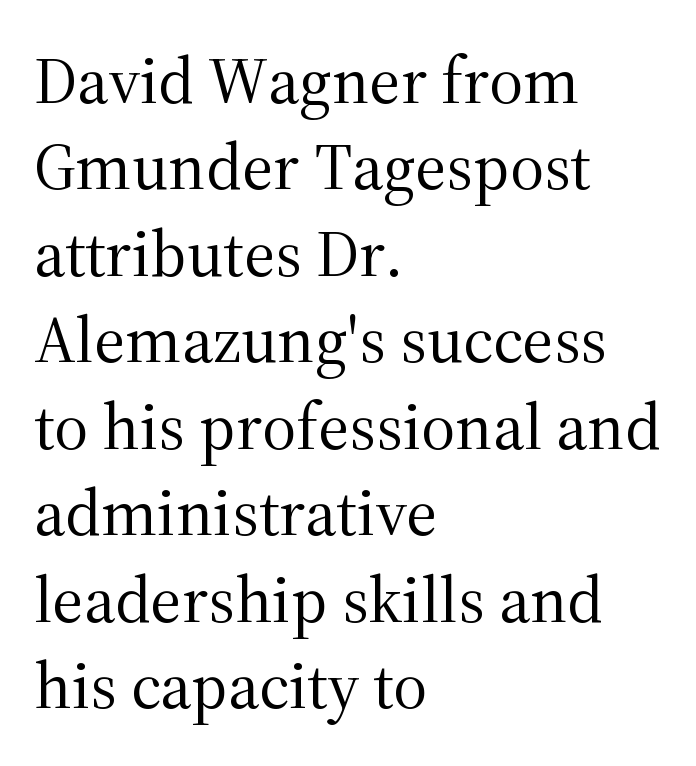
The image shows 66 px regular-weight serif type, upright; set left-aligned, normal line spacing (1.31x), normal letter spacing, not underlined; medium stroke contrast and a medium x-height.
